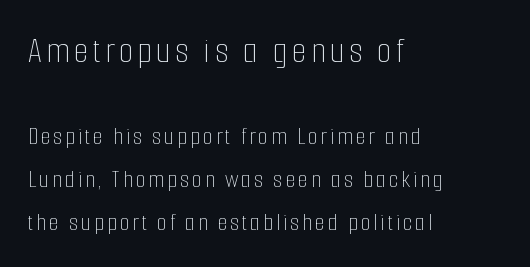
The image shows 37 px thin, condensed type, upright; set left-aligned, line spacing 1.72x, not underlined; the first (top) block is 1.48x larger; low stroke contrast and a medium x-height.
